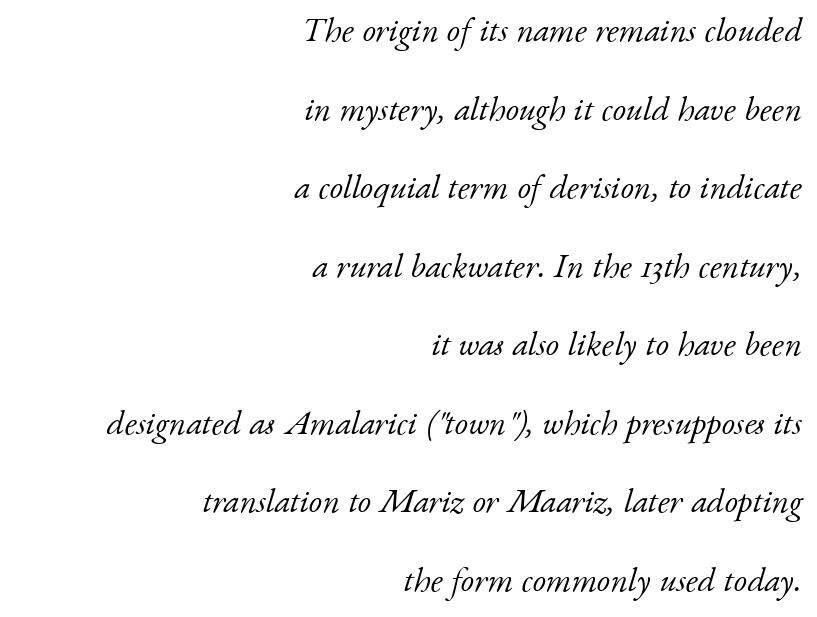
Tracking value appears to be zero — textbook default spacing. The specimen reads as italic at a glance. Students, observe: this is what heavily led, spacious text looks like. The rag falls on the left side of this text block. No letter is thick-stroked: the sample isn't bold. A bare baseline throughout the passage.
